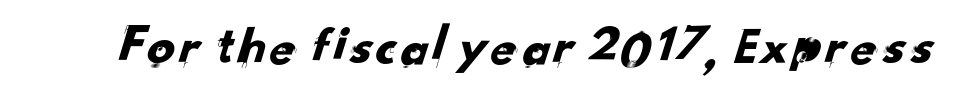
The image shows 55 px sans-serif type; set normal letter spacing, not underlined; low stroke contrast and a small x-height.
